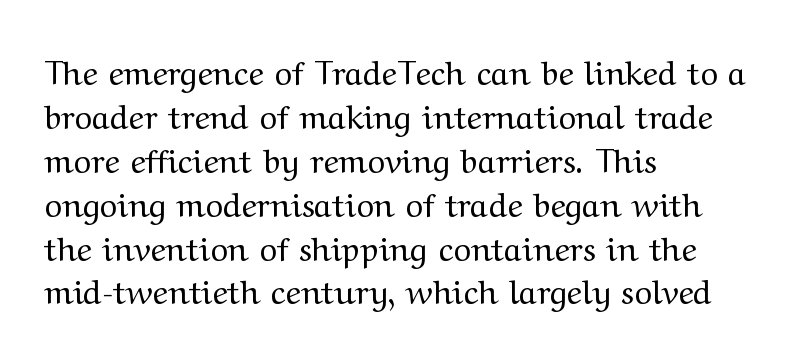
Reading down the column, the eye jumps a familiar distance to each next line. A bare baseline throughout the passage. This sample has the flowing, uneven cadence of proportional lettering. In terms of letterspacing, this is plain default setting.
